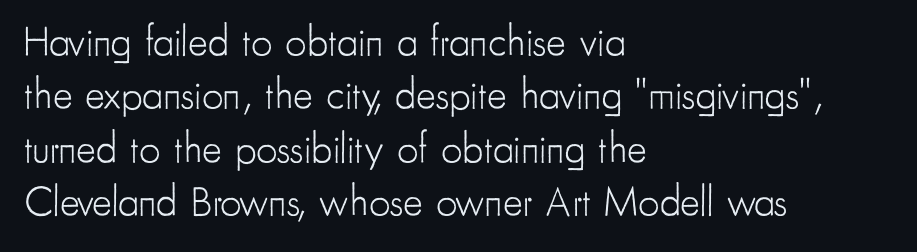
Q: Is the text bold? A: No.
Q: Is the text italic (slanted)? A: No, it is upright.
Q: Is the typeface a serif or a sans-serif typeface? A: Sans-serif.
Q: Is the text underlined? A: No.
Q: How is the paragraph aligned? A: Left-aligned.
Q: Is the spacing between letters normal or unusually wide? A: Normal.
Q: Is the spacing between lines tight, normal or loose? A: Normal.
Q: Width (condensed, normal, or wide)? A: Condensed.
Q: Stroke contrast? A: Low.
Q: x-height? A: Small.
Q: Monospaced? A: No.
